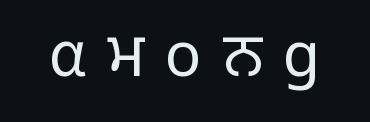
Q: Is the text bold? A: No.
Q: Is the text italic (slanted)? A: No, it is upright.
Q: Is the typeface a serif or a sans-serif typeface? A: Sans-serif.
Q: Is the text underlined? A: No.
Q: Is the spacing between letters normal or unusually wide? A: Unusually wide.
Q: Width (condensed, normal, or wide)? A: Normal.
Q: Stroke contrast? A: Low.
Q: x-height? A: Medium.
Q: Monospaced? A: No.
